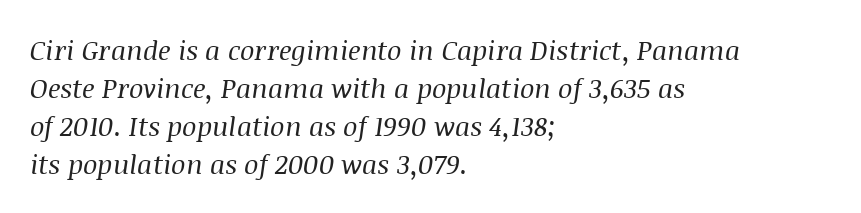
{"italic": "yes", "lean": "right", "slant_degrees": 8, "bold": "no", "underline": "no", "align": "left", "line_spacing": "normal", "line_spacing_ratio": 1.41, "letter_spacing": "normal", "letter_spacing_em": 0.0, "glyph_px": 27}
